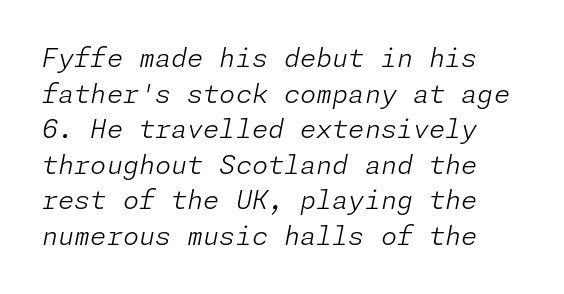
{"italic": "yes", "lean": "right", "slant_degrees": 11, "bold": "no", "underline": "no", "line_spacing": "normal", "line_spacing_ratio": 1.37, "letter_spacing": "normal", "letter_spacing_em": 0.0, "glyph_px": 26}
